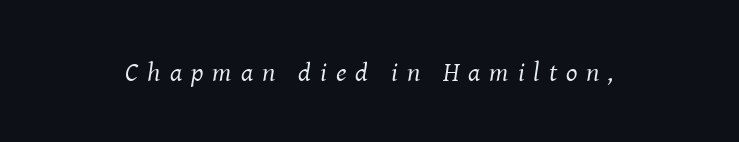
The image shows 27 px text type, italic (leaning right); set unusually wide letter spacing (+0.33 em), not underlined.
